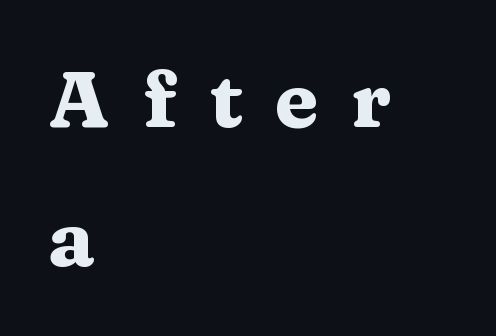
{"serif": "yes", "italic": "no", "bold": "yes", "weight": "heavy", "width": "wide", "stroke_contrast": "medium", "x_height": "medium", "monospaced": "no", "underline": "no", "align": "left", "line_spacing_ratio": 1.74, "letter_spacing": "wide", "letter_spacing_em": 0.4, "glyph_px": 80}
